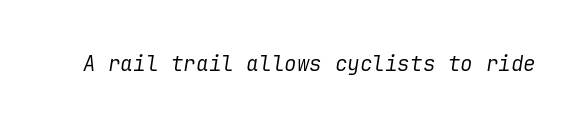
The image shows 21 px text type, italic (leaning right); set normal letter spacing, not underlined.
